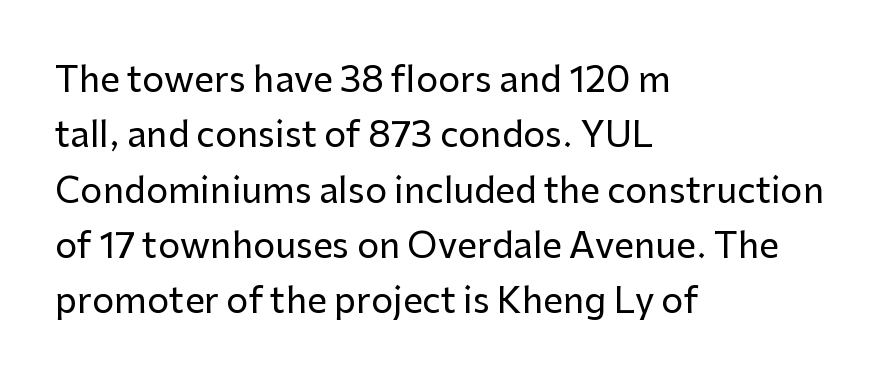
Posture: straight, roman, zero tilt. Stroke terminals: plain, sans-serif. Leading: standard. The rendering uses natural spacing where letterforms have individual widths. Is the letter spacing exaggerated? No — it looks like the ordinary default. The rag falls on the right side of this text block.
